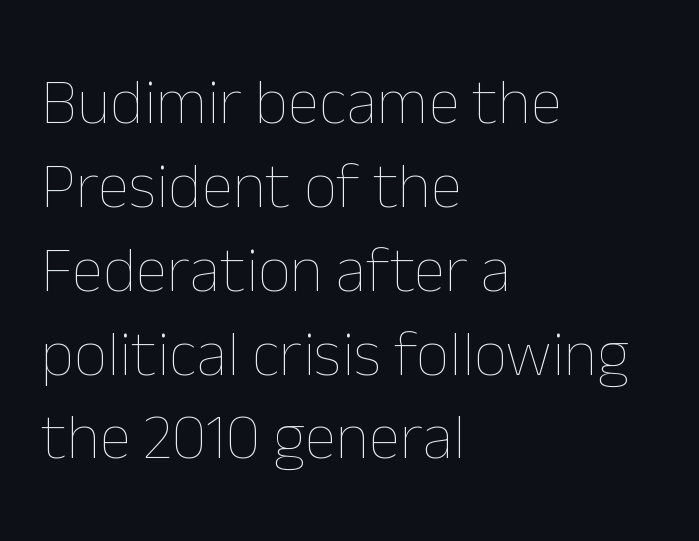
Q: Is the text bold? A: No.
Q: Is the text italic (slanted)? A: No, it is upright.
Q: Is the text underlined? A: No.
Q: How is the paragraph aligned? A: Left-aligned.
Q: Is the spacing between letters normal or unusually wide? A: Normal.
Q: Is the spacing between lines tight, normal or loose? A: Normal.
Q: Width (condensed, normal, or wide)? A: Normal.
Q: Stroke contrast? A: Low.
Q: x-height? A: Medium.
Q: Monospaced? A: No.
